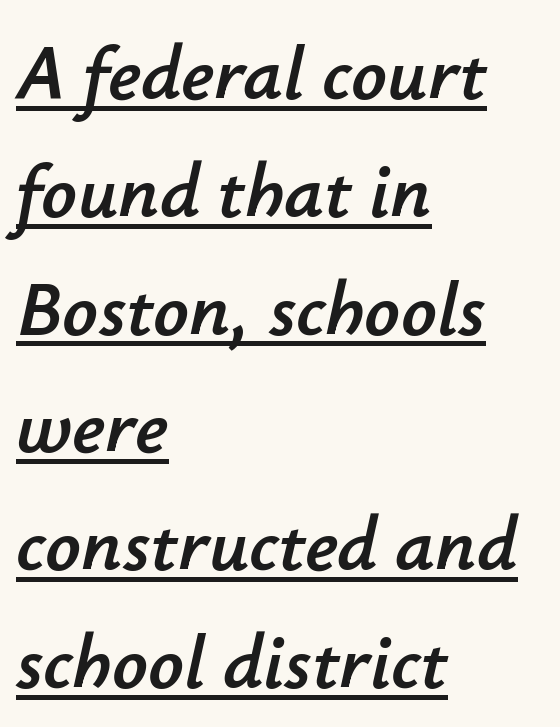
{"italic": "yes", "lean": "right", "slant_degrees": 12, "width": "normal", "stroke_contrast": "low", "x_height": "small", "monospaced": "no", "underline": "yes", "align": "left", "line_spacing": "normal", "line_spacing_ratio": 1.51, "letter_spacing": "normal", "letter_spacing_em": 0.0, "glyph_px": 78}
